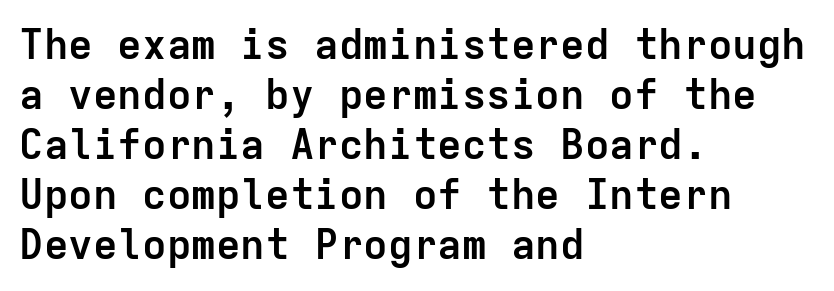
The image shows 41 px semibold sans-serif type, upright, monospaced; set left-aligned, line spacing 1.22x, normal letter spacing, not underlined; low stroke contrast and a medium x-height.
